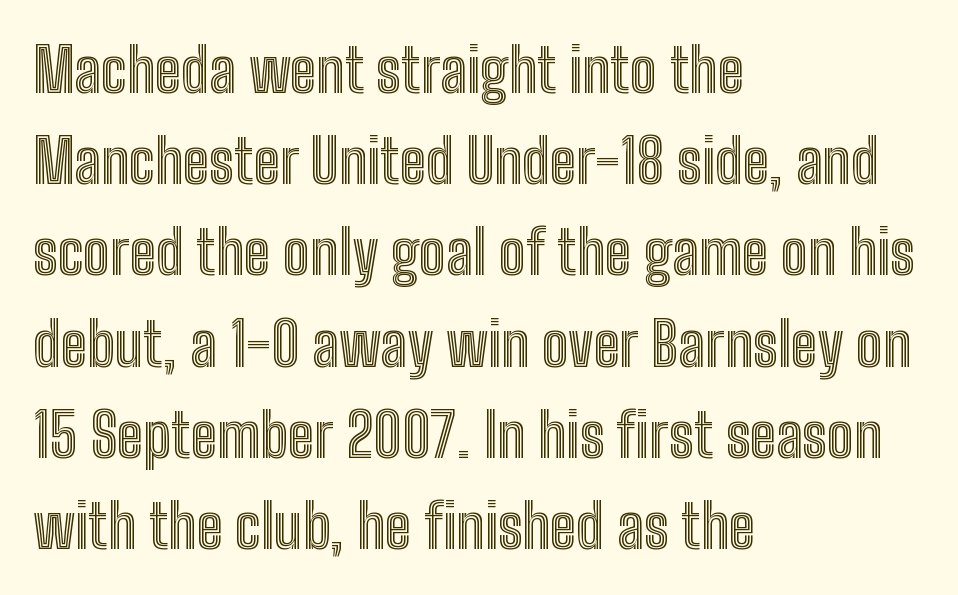
Does the copy run flush right? No — it runs flush left. These lines were composed using upright roman letters. Reading down the column, the eye jumps a familiar distance to each next line. A typesetter would call this zero additional tracking. Bare-footed words on every line.
